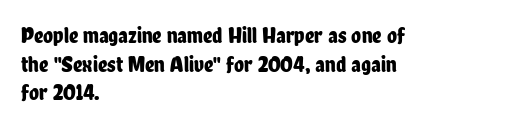
The image shows 23 px text type, upright; set left-aligned, normal line spacing (1.25x), normal letter spacing, not underlined.
